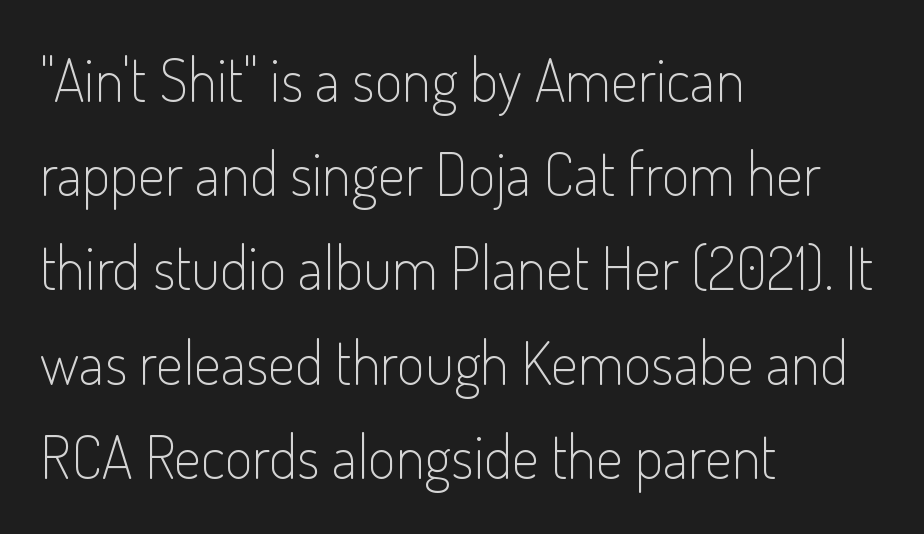
{"serif": "no", "italic": "no", "bold": "no", "weight": "light", "width": "condensed", "stroke_contrast": "low", "x_height": "small", "monospaced": "no", "underline": "no", "align": "left", "line_spacing": "normal", "line_spacing_ratio": 1.57, "letter_spacing": "normal", "letter_spacing_em": 0.0, "glyph_px": 60}
